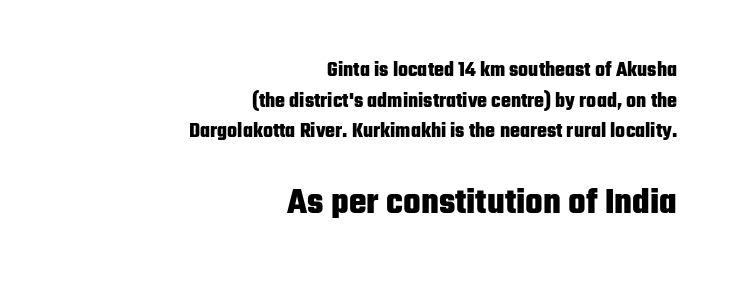
{"serif": "no", "italic": "no", "bold": "yes", "weight": "heavy", "width": "condensed", "stroke_contrast": "low", "x_height": "medium", "monospaced": "no", "underline": "no", "align": "right", "line_spacing": "normal", "line_spacing_ratio": 1.46, "letter_spacing": "normal", "letter_spacing_em": 0.0, "larger_block": "second", "size_ratio": 1.76, "glyph_px": 37}
